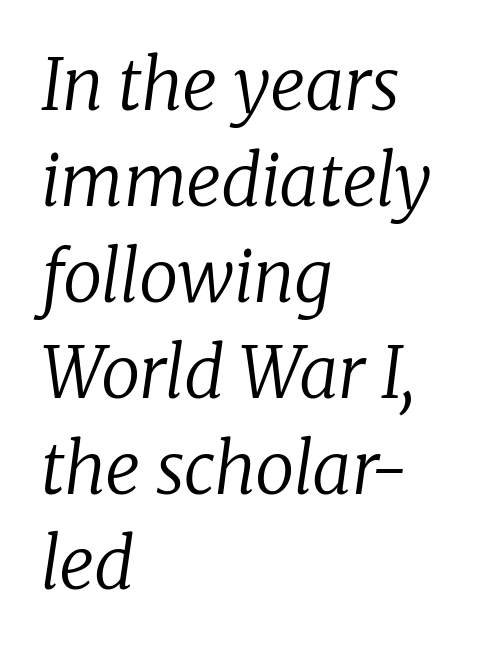
A serif font was chosen for this passage. The paragraph has a hard left edge and a soft right edge. This sample uses an oblique cut, with every glyph tilted off the vertical. There is no visible air inserted between adjacent glyphs. Weight: regular or lighter. This rendering features lettering with no underline.
